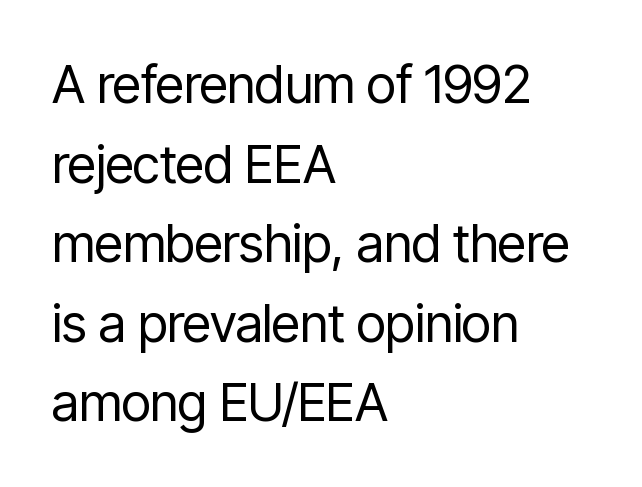
{"serif": "no", "italic": "no", "bold": "no", "weight": "regular", "width": "condensed", "stroke_contrast": "low", "x_height": "medium", "monospaced": "no", "underline": "no", "align": "left", "line_spacing": "normal", "line_spacing_ratio": 1.53, "letter_spacing": "normal", "letter_spacing_em": 0.0, "glyph_px": 52}
